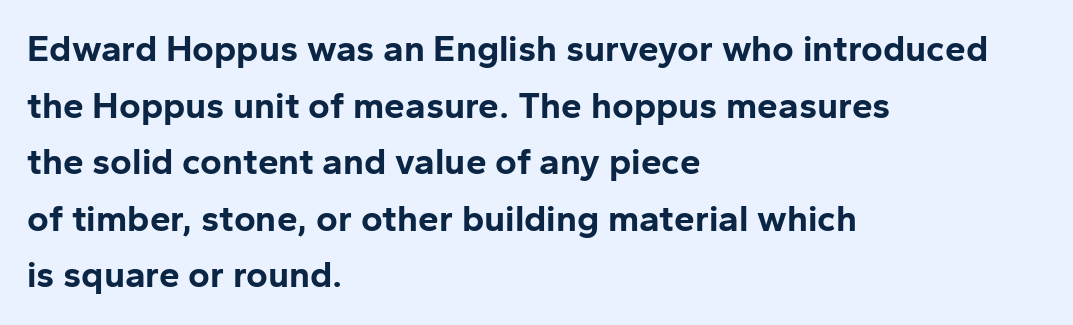
The image shows 37 px bold sans-serif type, upright; set left-aligned, normal line spacing (1.53x), normal letter spacing, not underlined; low stroke contrast and a medium x-height.
